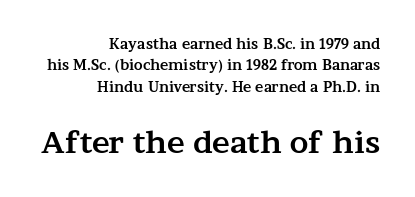
The image shows 30 px bold, wide serif type, upright; set right-aligned, normal line spacing (1.53x), normal letter spacing, not underlined; the second (bottom) block is 2.14x larger; medium stroke contrast and a medium x-height.
